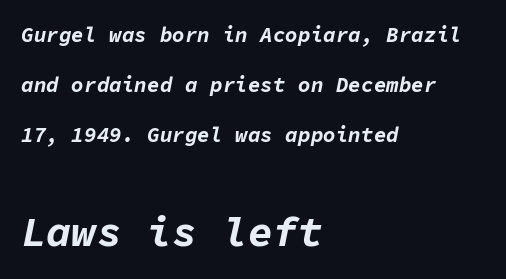
Q: Is the text bold? A: Yes.
Q: Is the text italic (slanted)? A: Yes, it leans right by about 11 degrees.
Q: Is the text underlined? A: No.
Q: How is the paragraph aligned? A: Left-aligned.
Q: Is the spacing between letters normal or unusually wide? A: Normal.
Q: Is the spacing between lines tight, normal or loose? A: Loose.
Q: Which block of text is set in a larger size, the first (top) or the second (bottom)? A: The second (bottom) one.
Q: Width (condensed, normal, or wide)? A: Normal.
Q: Stroke contrast? A: Low.
Q: x-height? A: Medium.
Q: Monospaced? A: Yes.
